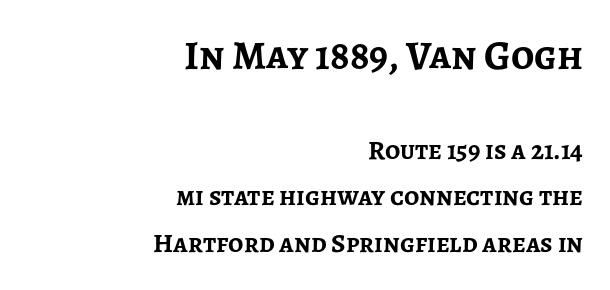
{"serif": "no", "italic": "no", "bold": "yes", "weight": "semibold", "width": "normal", "stroke_contrast": "low", "x_height": "medium", "monospaced": "no", "underline": "no", "align": "right", "line_spacing_ratio": 1.73, "letter_spacing": "normal", "letter_spacing_em": 0.0, "larger_block": "first", "size_ratio": 1.52, "glyph_px": 41}
